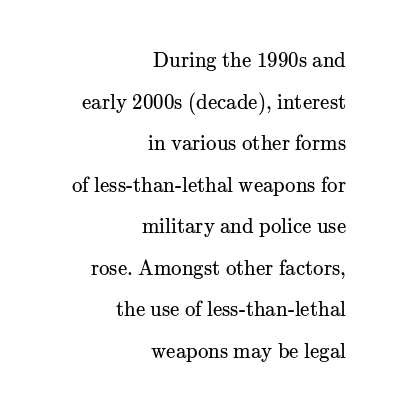
The image shows 21 px text type, upright; set right-aligned, loose line spacing (1.98x), normal letter spacing, not underlined.
